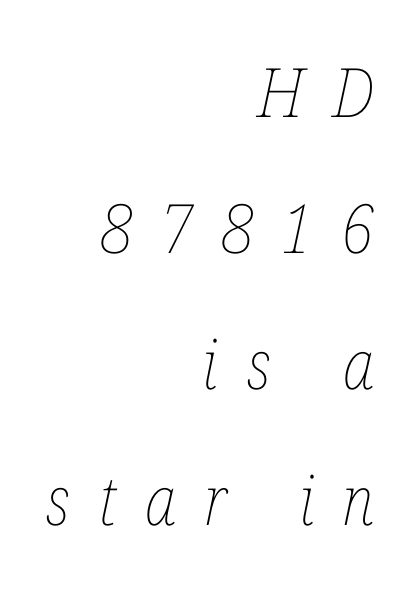
Q: Is the text bold? A: No.
Q: Is the text italic (slanted)? A: Yes, it leans right by about 12 degrees.
Q: Is the text underlined? A: No.
Q: How is the paragraph aligned? A: Right-aligned.
Q: Is the spacing between letters normal or unusually wide? A: Unusually wide.
Q: Is the spacing between lines tight, normal or loose? A: Loose.
Q: Width (condensed, normal, or wide)? A: Condensed.
Q: Stroke contrast? A: Low.
Q: x-height? A: Medium.
Q: Monospaced? A: No.
